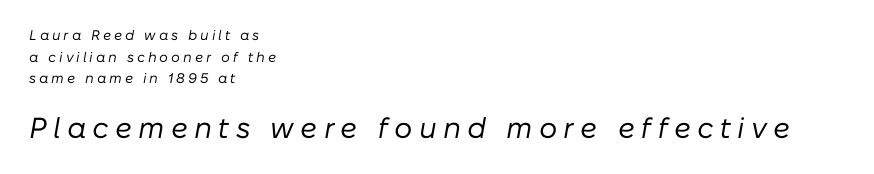
{"italic": "yes", "lean": "right", "slant_degrees": 10, "bold": "no", "weight": "regular", "width": "normal", "stroke_contrast": "low", "x_height": "medium", "monospaced": "no", "underline": "no", "align": "left", "line_spacing": "normal", "line_spacing_ratio": 1.55, "letter_spacing": "wide", "letter_spacing_em": 0.21, "larger_block": "second", "size_ratio": 2.07, "glyph_px": 29}
